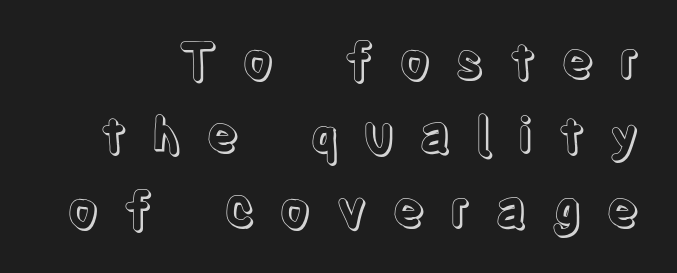
{"italic": "no", "width": "condensed", "x_height": "large", "monospaced": "no", "underline": "no", "line_spacing": "normal", "line_spacing_ratio": 1.52, "letter_spacing": "wide", "letter_spacing_em": 0.49, "glyph_px": 49}
